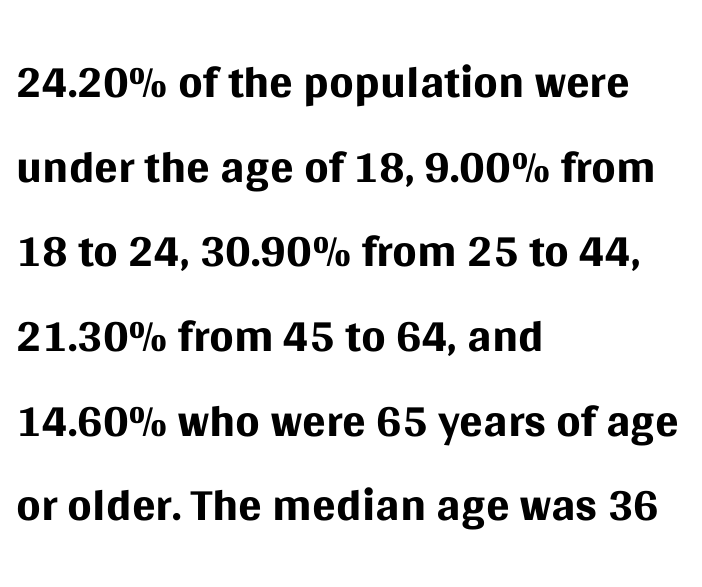
The image shows 70 px regular-weight sans-serif type, upright; set left-aligned, line spacing 1.21x, normal letter spacing, not underlined; medium stroke contrast and a large x-height.
